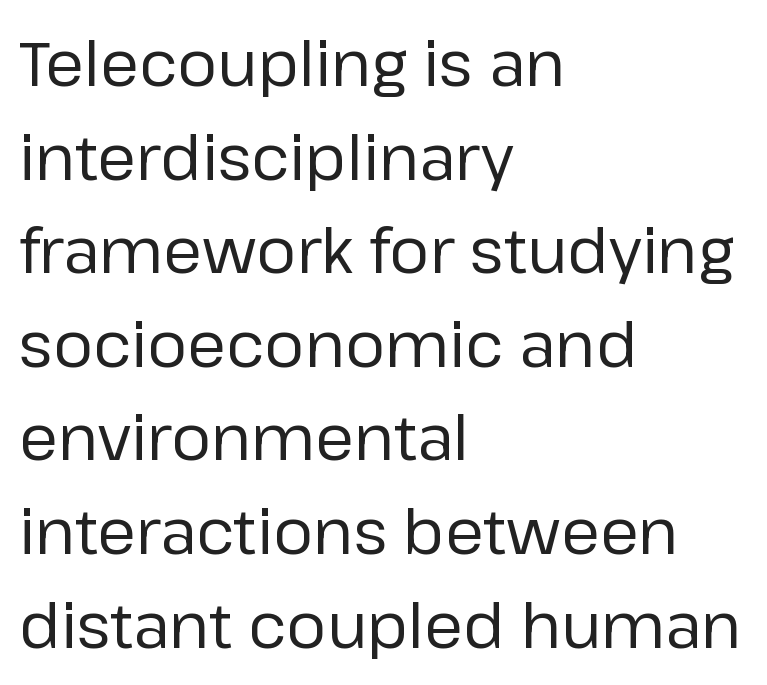
A typesetter would label this face a sans. The string is rendered with underlining switched off. Notice how descenders clear the ascenders below comfortably — that's standard leading. Ascenders rise straight up at ninety degrees. The horizontal fit of the characters is conventional and even.
